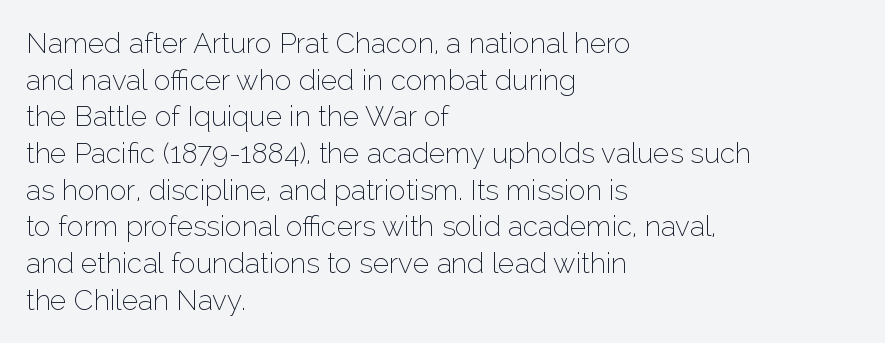
Line spacing here is normal. The characters are drawn with everyday or finer stroke widths. Is this a fixed-width face? No — the glyphs have proportional, varying widths. In terms of letterform style, serifs are entirely absent. Tracking value appears to be zero — textbook default spacing.
